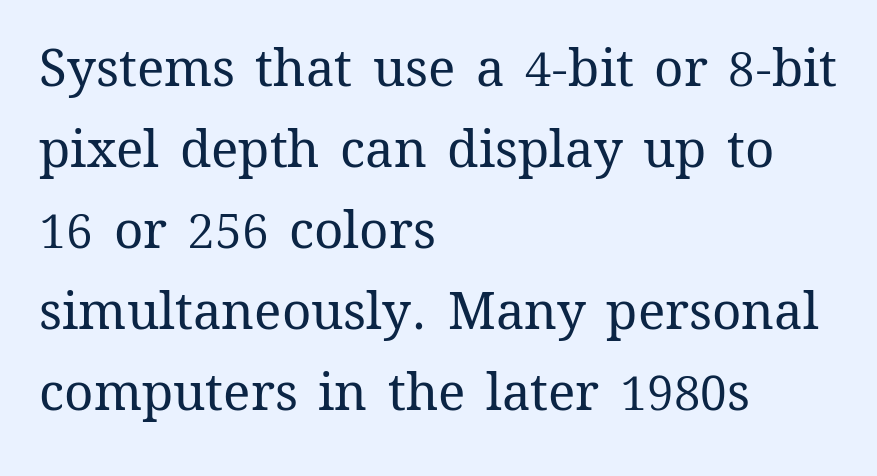
Q: Is the text bold? A: No.
Q: Is the text italic (slanted)? A: No, it is upright.
Q: Is the text underlined? A: No.
Q: How is the paragraph aligned? A: Left-aligned.
Q: Is the spacing between letters normal or unusually wide? A: Normal.
Q: Is the spacing between lines tight, normal or loose? A: Normal.
Q: Width (condensed, normal, or wide)? A: Normal.
Q: Stroke contrast? A: Medium.
Q: x-height? A: Medium.
Q: Monospaced? A: No.
